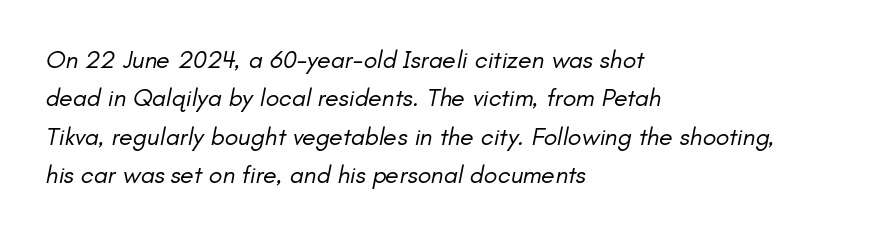
The image shows 25 px text type, italic (leaning right); set left-aligned, normal line spacing (1.54x), normal letter spacing, not underlined.
